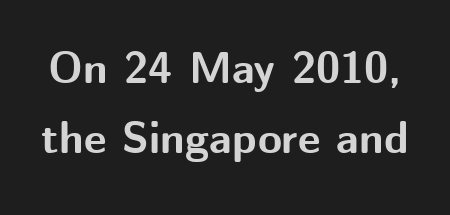
{"serif": "no", "italic": "no", "bold": "yes", "weight": "bold", "width": "normal", "stroke_contrast": "medium", "x_height": "medium", "monospaced": "no", "underline": "no", "line_spacing": "normal", "line_spacing_ratio": 1.58, "letter_spacing": "normal", "letter_spacing_em": 0.0, "glyph_px": 44}
